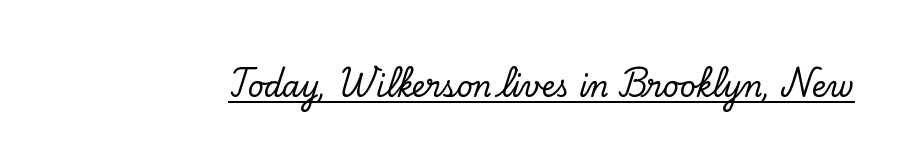
Caption: lettering with a line underneath. The designer went with a serif here, giving each stem small feet. The rendering uses natural spacing where letterforms have individual widths. Inter-character spacing is left at the font's built-in metrics.
